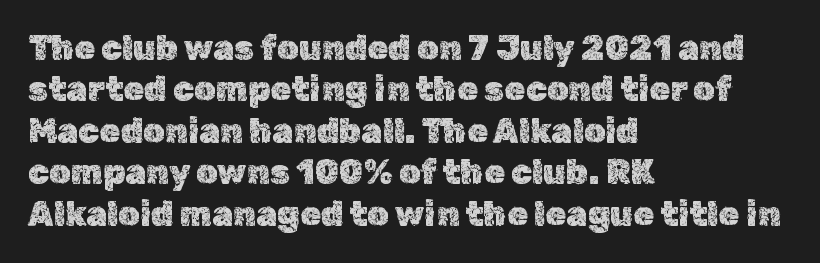
{"italic": "no", "width": "normal", "x_height": "medium", "monospaced": "no", "underline": "no", "align": "left", "line_spacing_ratio": 1.22, "letter_spacing": "normal", "letter_spacing_em": 0.0, "glyph_px": 34}
